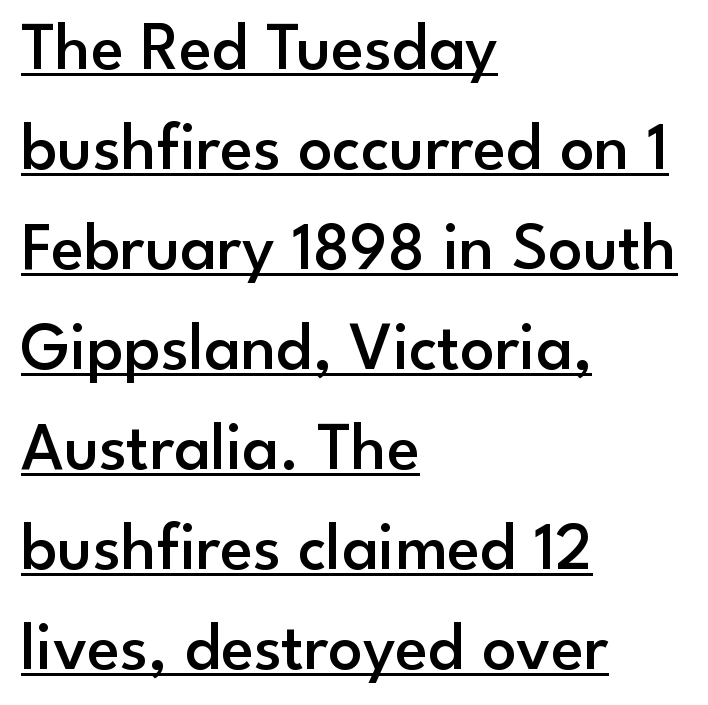
The image shows 68 px semibold sans-serif type, upright; set left-aligned, normal line spacing (1.47x), normal letter spacing, underlined; low stroke contrast and a small x-height.
